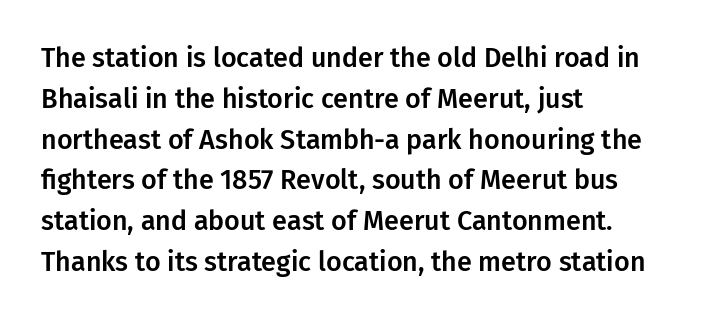
{"italic": "no", "underline": "no", "align": "left", "line_spacing": "normal", "line_spacing_ratio": 1.51, "letter_spacing": "normal", "letter_spacing_em": 0.0, "glyph_px": 27}
